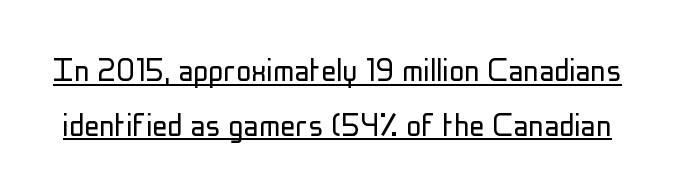
Nope, no serifs anywhere on these letters. Think of a printed novel: that variable character pitch is what you see here. The leading is moderate, giving the passage an even texture. Short note: letters normally spaced.
